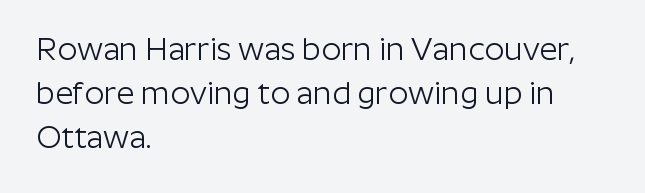
Q: Is the text bold? A: No.
Q: Is the text italic (slanted)? A: No, it is upright.
Q: Is the typeface a serif or a sans-serif typeface? A: Sans-serif.
Q: Is the text underlined? A: No.
Q: How is the paragraph aligned? A: Left-aligned.
Q: Is the spacing between letters normal or unusually wide? A: Normal.
Q: Is the spacing between lines tight, normal or loose? A: Normal.
Q: Width (condensed, normal, or wide)? A: Normal.
Q: Stroke contrast? A: Low.
Q: x-height? A: Medium.
Q: Monospaced? A: No.
